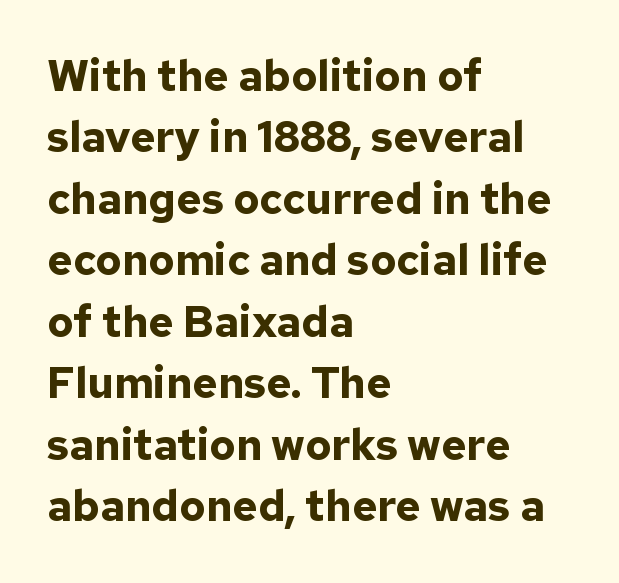
Q: Is the text bold? A: Yes.
Q: Is the text italic (slanted)? A: No, it is upright.
Q: Is the typeface a serif or a sans-serif typeface? A: Sans-serif.
Q: Is the text underlined? A: No.
Q: How is the paragraph aligned? A: Left-aligned.
Q: Is the spacing between letters normal or unusually wide? A: Normal.
Q: Is the spacing between lines tight, normal or loose? A: Normal.
Q: Width (condensed, normal, or wide)? A: Normal.
Q: Stroke contrast? A: Low.
Q: x-height? A: Medium.
Q: Monospaced? A: No.
